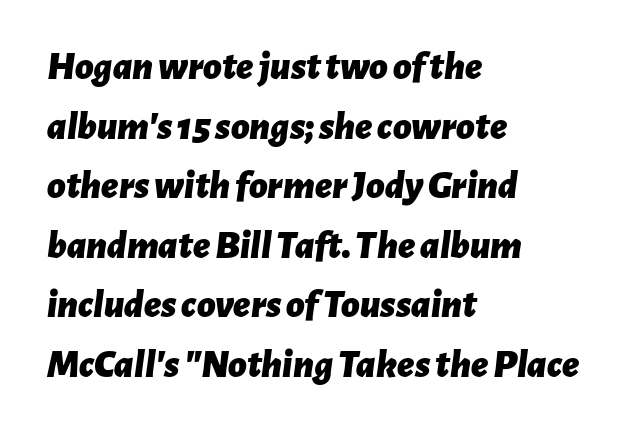
The image shows 40 px bold type, italic (leaning right); set left-aligned, normal line spacing (1.49x), normal letter spacing, not underlined; low stroke contrast and a medium x-height.
